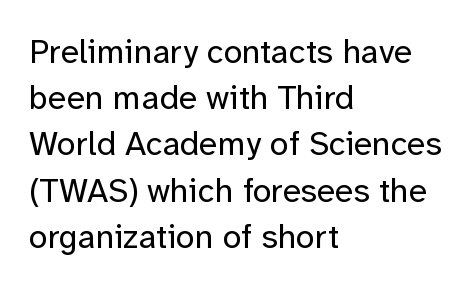
Stems and bowls with no extra thickness — not bold. A normal amount of white space separates one row of letters from the next. These lines are set flush left with a ragged right edge. Note the varied advance widths — an 'i' is clearly narrower than an 'm'. Observe the absence of serifs on each vertical stroke in this sample.
